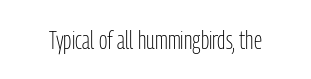
The image shows 25 px text type, upright; set normal letter spacing, not underlined.
